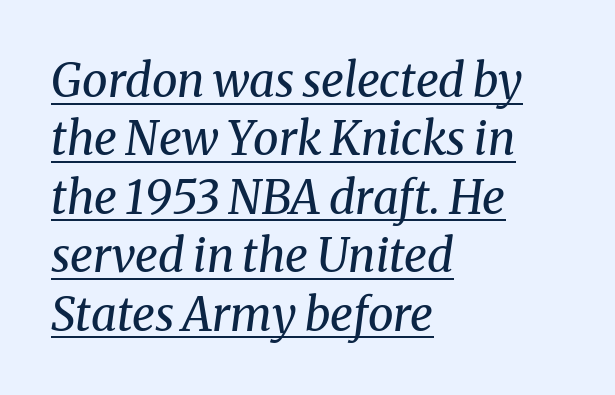
Q: Is the text bold? A: No.
Q: Is the text italic (slanted)? A: Yes, it leans right by about 8 degrees.
Q: Is the typeface a serif or a sans-serif typeface? A: Serif.
Q: Is the text underlined? A: Yes.
Q: How is the paragraph aligned? A: Left-aligned.
Q: Is the spacing between letters normal or unusually wide? A: Normal.
Q: Is the spacing between lines tight, normal or loose? A: Normal.
Q: Width (condensed, normal, or wide)? A: Normal.
Q: Stroke contrast? A: Medium.
Q: x-height? A: Medium.
Q: Monospaced? A: No.
